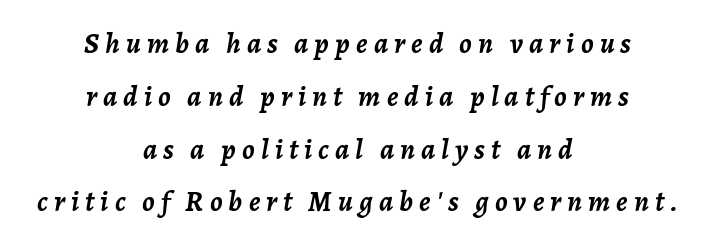
Q: Is the text bold? A: Yes.
Q: Is the text italic (slanted)? A: Yes, it leans right by about 7 degrees.
Q: Is the text underlined? A: No.
Q: How is the paragraph aligned? A: Centered.
Q: Is the spacing between letters normal or unusually wide? A: Unusually wide.
Q: Width (condensed, normal, or wide)? A: Normal.
Q: Stroke contrast? A: Low.
Q: x-height? A: Medium.
Q: Monospaced? A: No.
